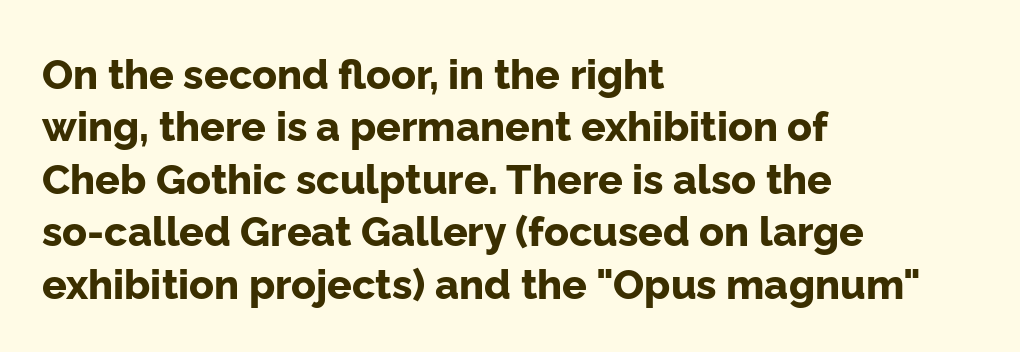
Q: Is the text bold? A: Yes.
Q: Is the text italic (slanted)? A: No, it is upright.
Q: Is the typeface a serif or a sans-serif typeface? A: Sans-serif.
Q: Is the text underlined? A: No.
Q: How is the paragraph aligned? A: Left-aligned.
Q: Is the spacing between letters normal or unusually wide? A: Normal.
Q: Is the spacing between lines tight, normal or loose? A: Normal.
Q: Width (condensed, normal, or wide)? A: Normal.
Q: Stroke contrast? A: Low.
Q: x-height? A: Medium.
Q: Monospaced? A: No.
